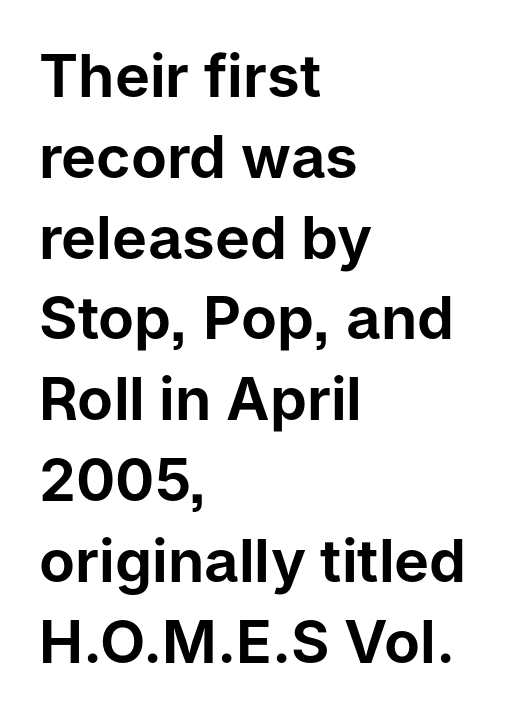
The image shows 59 px sans-serif type, upright; set left-aligned, normal line spacing (1.37x), normal letter spacing, not underlined; low stroke contrast and a medium x-height.
